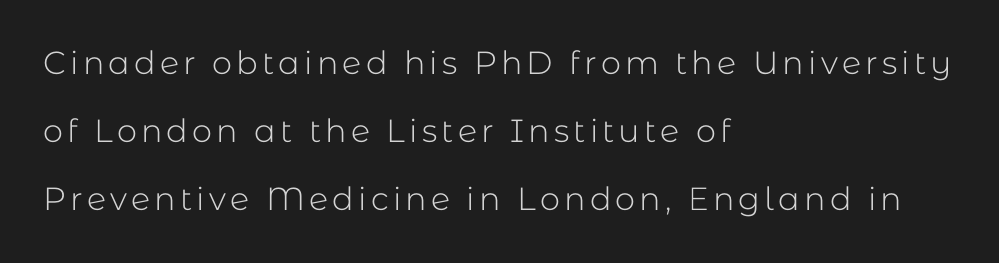
Whoever set this chose breathing room over compactness in the vertical rhythm. Visually the block forms a straight wall on the left and a jagged coastline on the right. This is not heavy type; no bold has been used. The foot of each line stays bare and open. This is roman type, the default non-slanted kind. This sample has the flowing, uneven cadence of proportional lettering.
